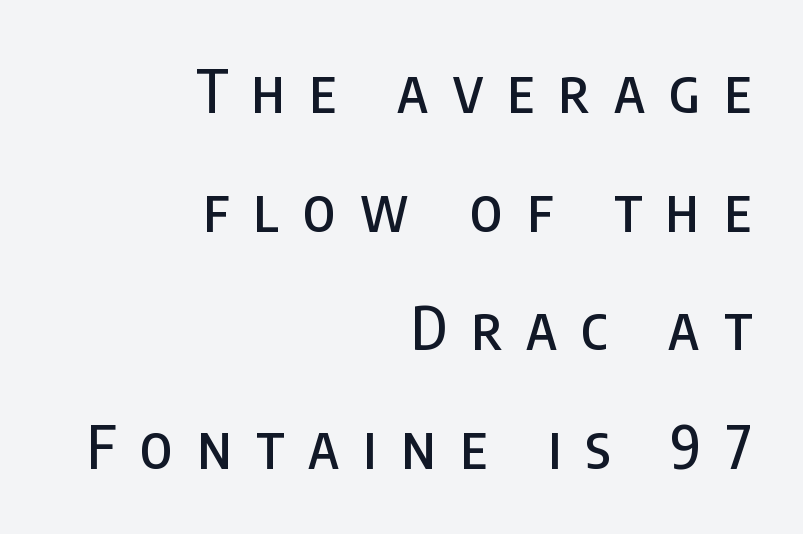
{"serif": "no", "italic": "no", "width": "condensed", "stroke_contrast": "low", "x_height": "large", "monospaced": "no", "underline": "no", "align": "right", "line_spacing": "loose", "line_spacing_ratio": 2.01, "letter_spacing": "wide", "letter_spacing_em": 0.41, "glyph_px": 59}
